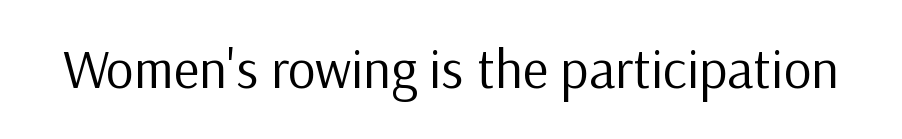
Q: Is the text bold? A: No.
Q: Is the text italic (slanted)? A: No, it is upright.
Q: Is the typeface a serif or a sans-serif typeface? A: Sans-serif.
Q: Is the text underlined? A: No.
Q: Is the spacing between letters normal or unusually wide? A: Normal.
Q: Width (condensed, normal, or wide)? A: Normal.
Q: Stroke contrast? A: Low.
Q: x-height? A: Medium.
Q: Monospaced? A: No.
